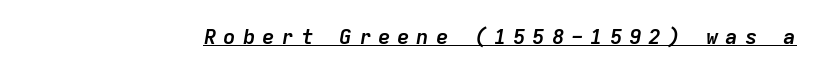
The image shows 21 px bold type, italic (leaning right); set unusually wide letter spacing (+0.32 em), underlined.
